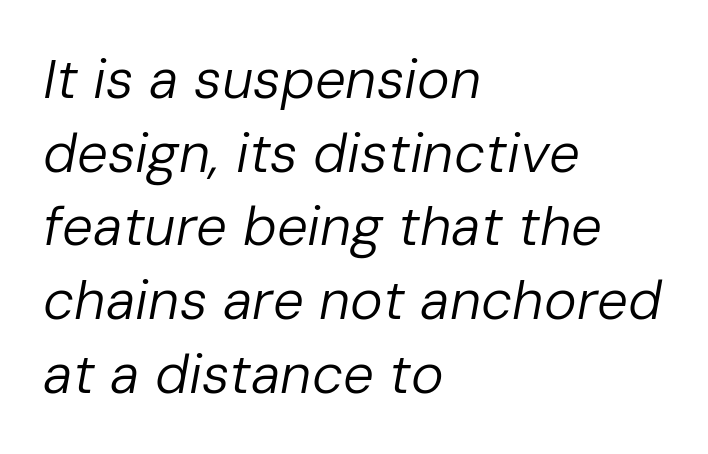
The rendering uses natural spacing where letterforms have individual widths. Nobody touched the tracking dial on this one. Does the lettering tilt? It does — this is italic. Heft: none added — not bold. Which margin do the lines hug? The left one — the right edge is uneven. The passage shown stacks its lines at a standard gap.
